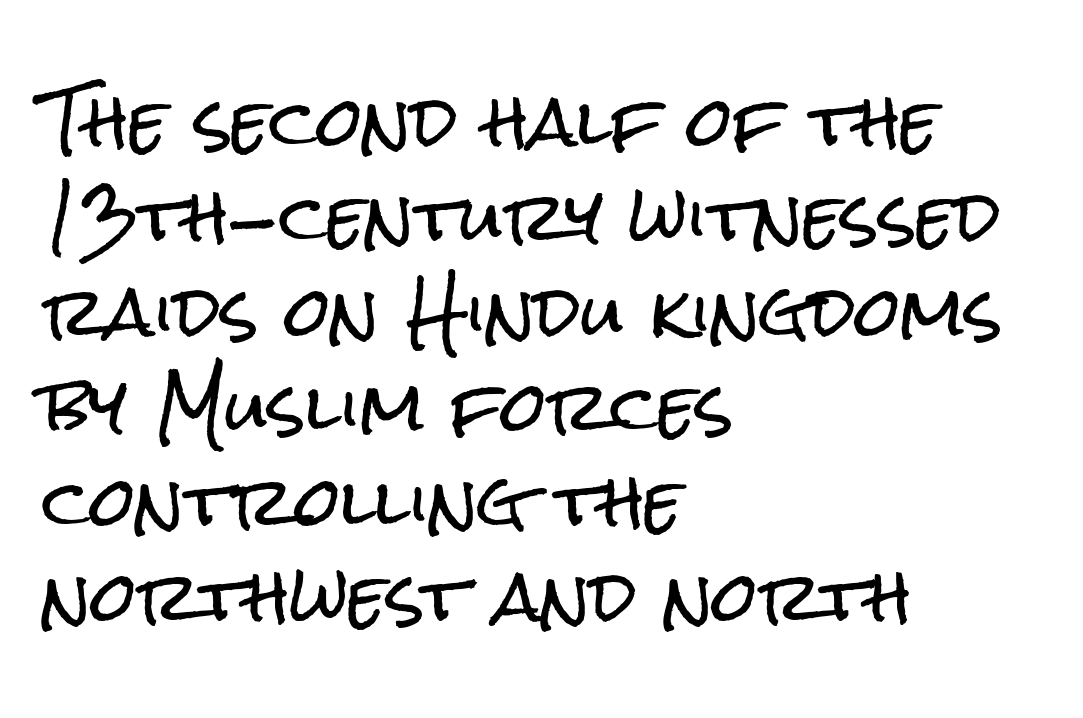
{"serif": "no", "italic": "no", "width": "condensed", "stroke_contrast": "low", "x_height": "medium", "monospaced": "no", "underline": "no", "align": "left", "line_spacing": "normal", "line_spacing_ratio": 1.44, "letter_spacing": "normal", "letter_spacing_em": 0.0, "glyph_px": 66}
